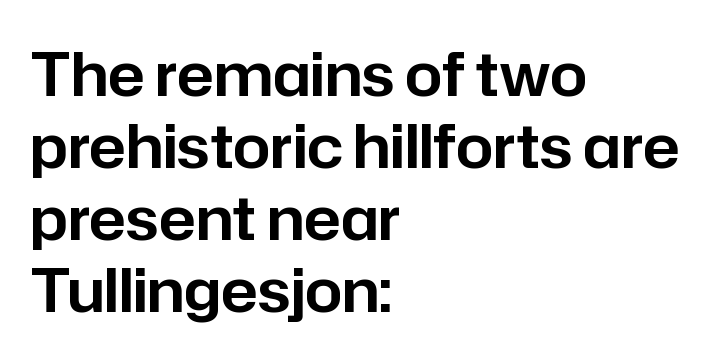
Q: Is the text italic (slanted)? A: No, it is upright.
Q: Is the typeface a serif or a sans-serif typeface? A: Sans-serif.
Q: Is the text underlined? A: No.
Q: How is the paragraph aligned? A: Left-aligned.
Q: Is the spacing between letters normal or unusually wide? A: Normal.
Q: Width (condensed, normal, or wide)? A: Normal.
Q: Stroke contrast? A: Low.
Q: x-height? A: Medium.
Q: Monospaced? A: No.
